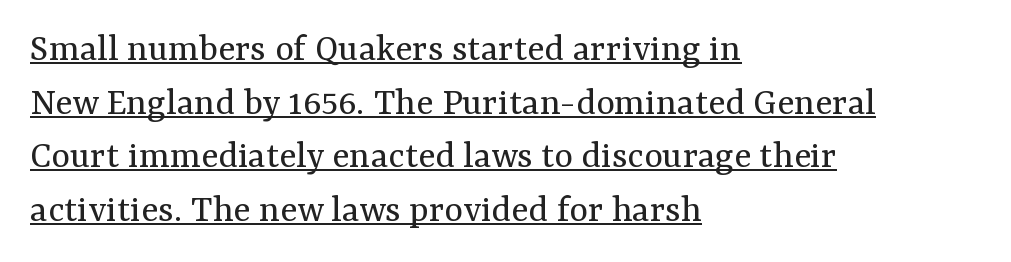
Casual observation: everything's shoved over to the left. Spacing between characters is what you'd get straight out of the box. Quick note: not italic, upright. If you measured baseline to baseline, you'd find a middling distance.
